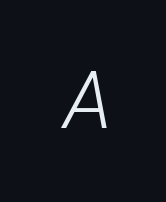
Tracking value appears strongly positive — letters spread wide. It's the slanting kind of type. Vertical stems look standard width or narrower in stroke. The face used here is proportionally spaced, like ordinary book or web type.
